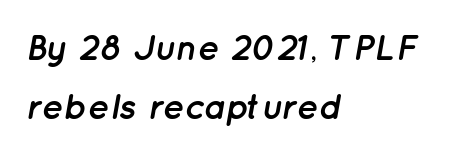
The tracking reads as untouched default to a designer's eye. Typographic density is high because the face is bold. This sample keeps an unexceptional amount of space between lines. Style check: oblique.
